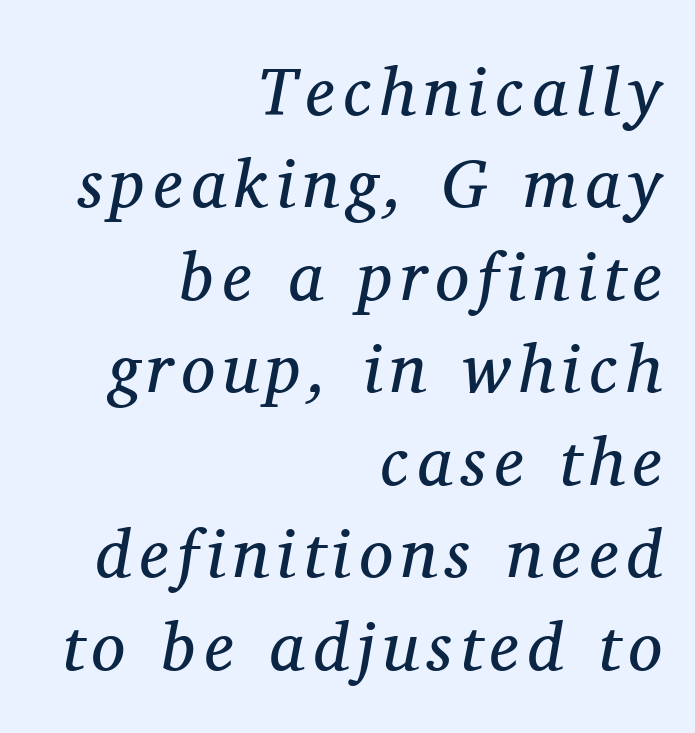
Q: Is the text bold? A: No.
Q: Is the text italic (slanted)? A: Yes, it leans right by about 11 degrees.
Q: Is the typeface a serif or a sans-serif typeface? A: Serif.
Q: Is the text underlined? A: No.
Q: How is the paragraph aligned? A: Right-aligned.
Q: Is the spacing between lines tight, normal or loose? A: Normal.
Q: Width (condensed, normal, or wide)? A: Normal.
Q: Stroke contrast? A: Medium.
Q: x-height? A: Medium.
Q: Monospaced? A: No.
